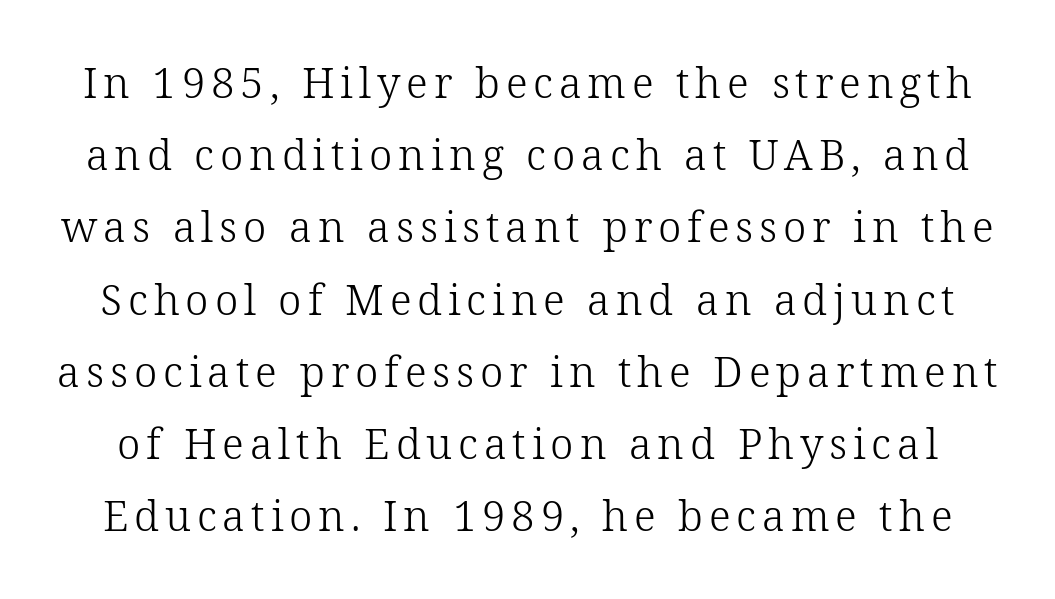
The passage shown is typeset with a serif family. Nobody drew a line under any word here. Here the designer chose a conventional face with non-uniform glyph widths. Weight: not bold — regular or lighter. Tall strokes in this sample are plumb rather than angled.
